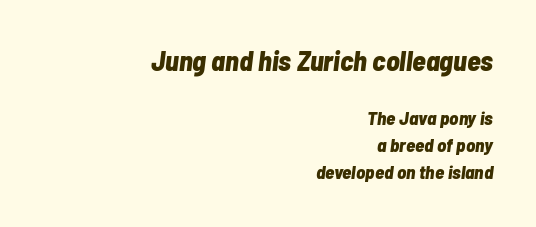
The image shows 28 px bold, condensed type, italic (leaning right); set right-aligned, normal line spacing (1.44x), normal letter spacing, not underlined; the first (top) block is 1.47x larger; low stroke contrast and a medium x-height.
